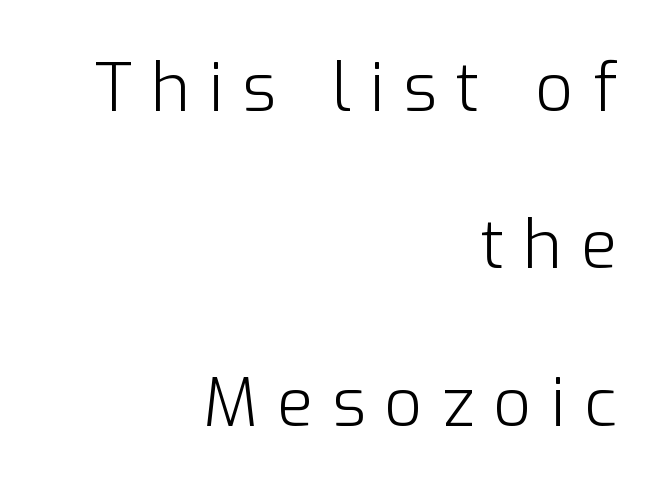
Q: Is the text bold? A: No.
Q: Is the text italic (slanted)? A: No, it is upright.
Q: Is the typeface a serif or a sans-serif typeface? A: Sans-serif.
Q: Is the text underlined? A: No.
Q: How is the paragraph aligned? A: Right-aligned.
Q: Is the spacing between letters normal or unusually wide? A: Unusually wide.
Q: Is the spacing between lines tight, normal or loose? A: Loose.
Q: Width (condensed, normal, or wide)? A: Normal.
Q: Stroke contrast? A: Low.
Q: x-height? A: Medium.
Q: Monospaced? A: No.
